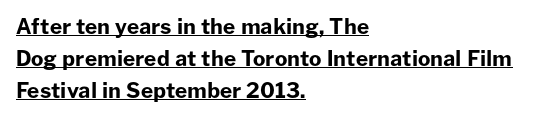
The image shows 21 px bold type, upright; set left-aligned, normal line spacing (1.52x), normal letter spacing, underlined.
